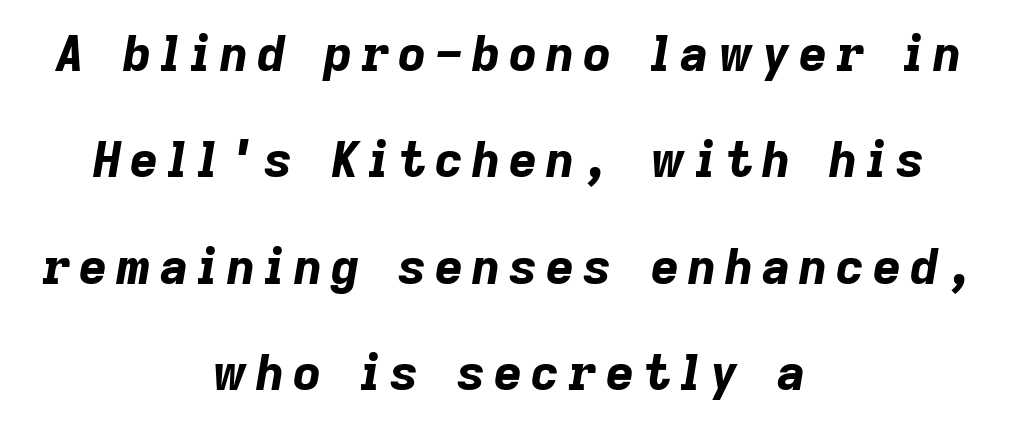
{"italic": "yes", "lean": "right", "slant_degrees": 9, "bold": "yes", "weight": "bold", "width": "normal", "stroke_contrast": "low", "x_height": "medium", "monospaced": "no", "underline": "no", "align": "center", "line_spacing": "loose", "line_spacing_ratio": 2.17, "glyph_px": 49}
